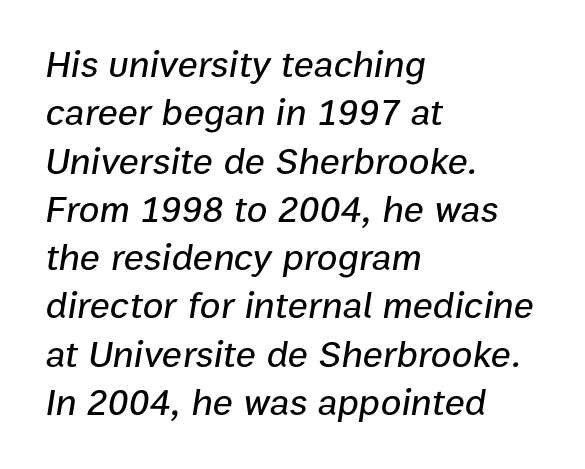
Varying glyph widths throughout — classic text-font behaviour. The lines are quadded left. Line spacing here is normal. Plain, unruled lines of type. The face used here is rendered with its standard letterfit.
